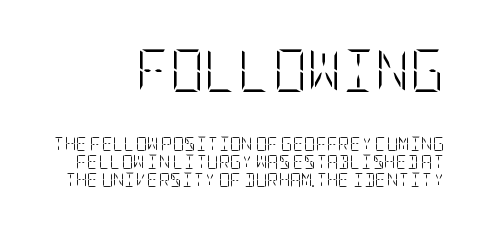
Q: Is the text bold? A: No.
Q: Is the text italic (slanted)? A: No, it is upright.
Q: Is the text underlined? A: No.
Q: How is the paragraph aligned? A: Right-aligned.
Q: Is the spacing between letters normal or unusually wide? A: Normal.
Q: Is the spacing between lines tight, normal or loose? A: Normal.
Q: Which block of text is set in a larger size, the first (top) or the second (bottom)? A: The first (top) one.
Q: Width (condensed, normal, or wide)? A: Condensed.
Q: Stroke contrast? A: Low.
Q: x-height? A: Large.
